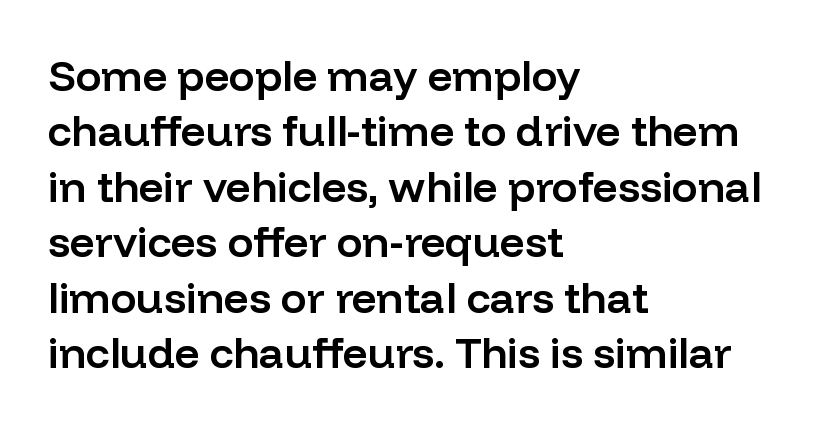
The image shows 43 px semibold sans-serif type, upright; set left-aligned, normal line spacing (1.29x), normal letter spacing, not underlined; low stroke contrast and a medium x-height.
